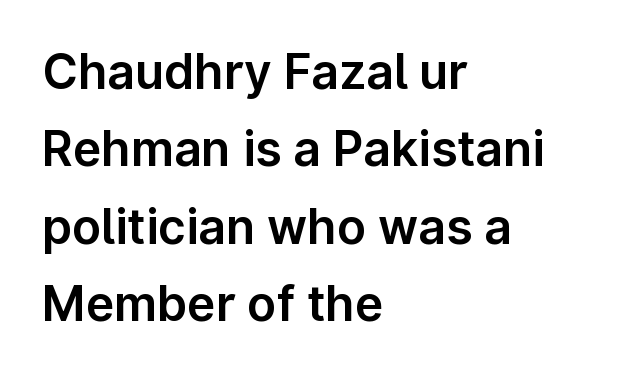
Q: Is the text italic (slanted)? A: No, it is upright.
Q: Is the typeface a serif or a sans-serif typeface? A: Sans-serif.
Q: Is the text underlined? A: No.
Q: How is the paragraph aligned? A: Left-aligned.
Q: Is the spacing between letters normal or unusually wide? A: Normal.
Q: Is the spacing between lines tight, normal or loose? A: Normal.
Q: Width (condensed, normal, or wide)? A: Normal.
Q: Stroke contrast? A: Low.
Q: x-height? A: Medium.
Q: Monospaced? A: No.
